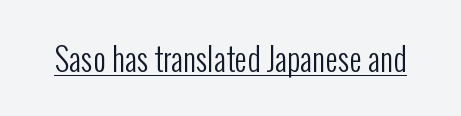
{"serif": "no", "italic": "no", "bold": "no", "weight": "regular", "width": "condensed", "stroke_contrast": "low", "x_height": "medium", "monospaced": "no", "underline": "yes", "letter_spacing": "normal", "letter_spacing_em": 0.0, "glyph_px": 31}
